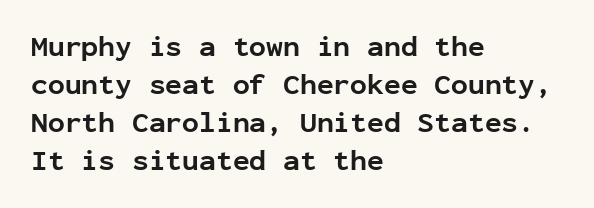
The image shows 28 px bold sans-serif type, upright, monospaced; set left-aligned, normal line spacing (1.36x), normal letter spacing, not underlined; low stroke contrast and a medium x-height.
